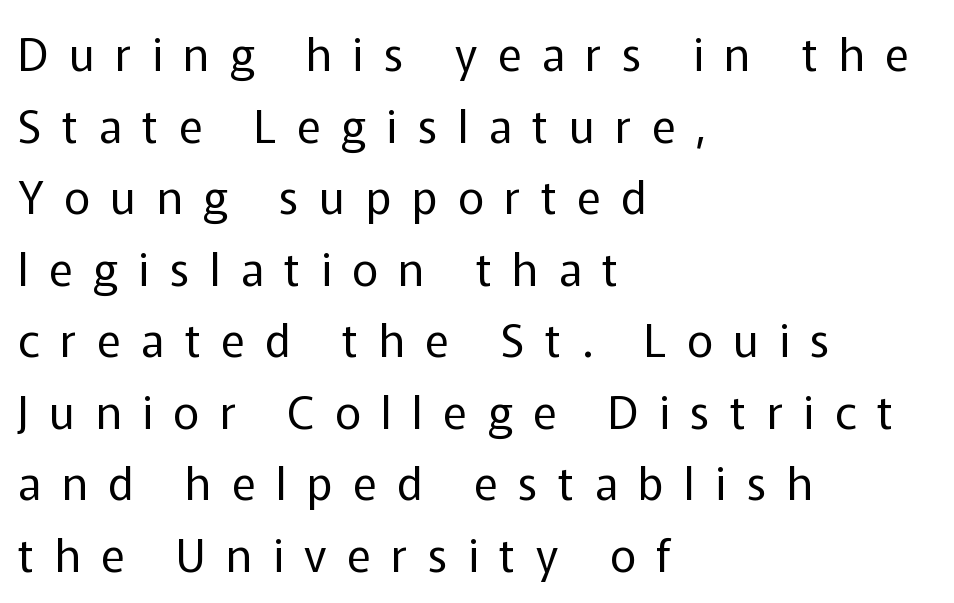
If you measured baseline to baseline, you'd find a middling distance. If you drew a ruler down the left edge, every line would touch it. Notice how the stems are strictly vertical — no italics here. You could not count columns in this text — the font is proportionally spaced. What stands out about the letter spacing? Its width — letters are far apart. No heavy texture on the line: the type isn't bold.
